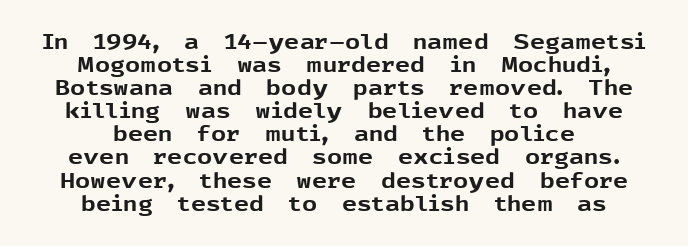
The image shows 21 px bold type, upright; set centered, tight line spacing (1.1x), normal letter spacing, not underlined.
